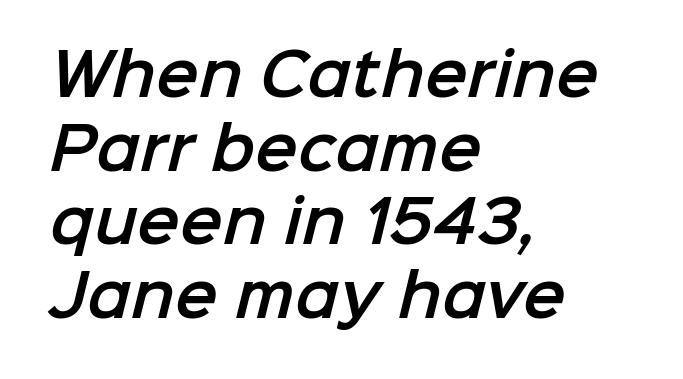
The image shows 57 px sans-serif type; set left-aligned, normal line spacing (1.29x), normal letter spacing, not underlined; low stroke contrast and a medium x-height.
